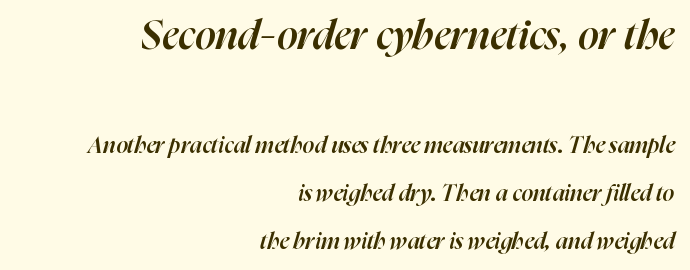
Quick note: italic. Slightly chunky letters — semibold, I'd say, not full bold. A student would call this right alignment; a typographer would say flush right, rag left. You could not count columns in this text — the font is proportionally spaced.
